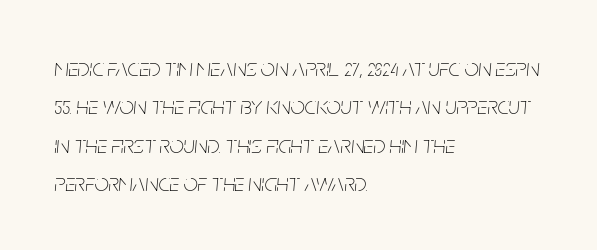
The image shows 25 px text type, italic (leaning right); set left-aligned, normal line spacing (1.54x), normal letter spacing, not underlined.
